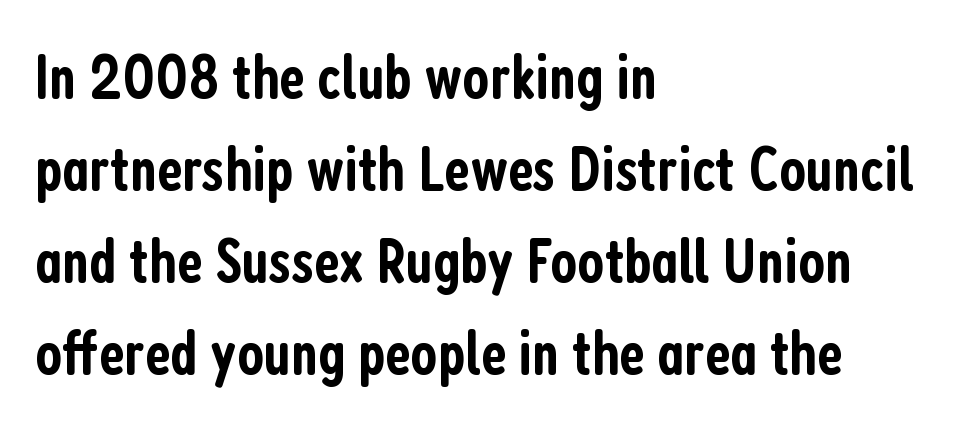
Q: Is the text bold? A: Semi-bold.
Q: Is the text italic (slanted)? A: No, it is upright.
Q: Is the typeface a serif or a sans-serif typeface? A: Sans-serif.
Q: Is the text underlined? A: No.
Q: How is the paragraph aligned? A: Left-aligned.
Q: Is the spacing between letters normal or unusually wide? A: Normal.
Q: Is the spacing between lines tight, normal or loose? A: Normal.
Q: Width (condensed, normal, or wide)? A: Condensed.
Q: Stroke contrast? A: Low.
Q: x-height? A: Medium.
Q: Monospaced? A: No.
